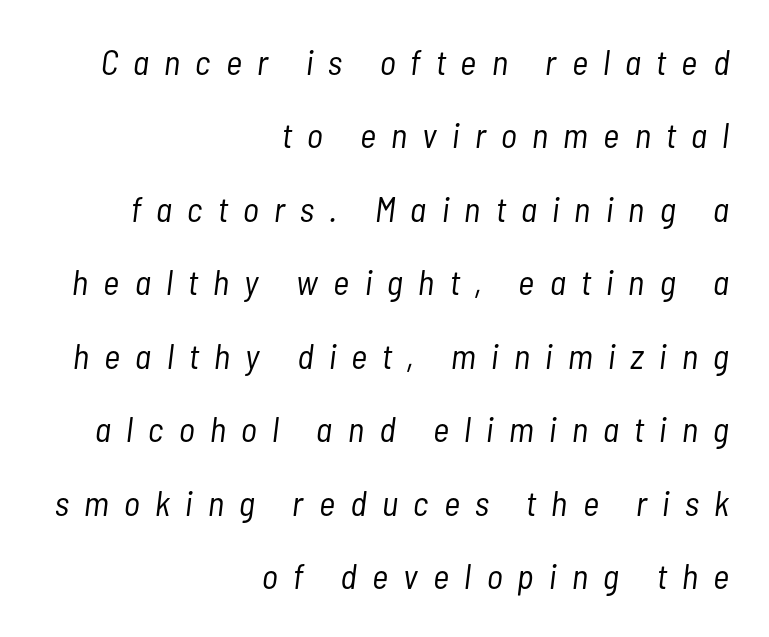
{"italic": "yes", "lean": "right", "slant_degrees": 7, "bold": "no", "weight": "light", "width": "condensed", "stroke_contrast": "low", "x_height": "medium", "monospaced": "no", "underline": "no", "align": "right", "line_spacing": "loose", "line_spacing_ratio": 2.1, "letter_spacing": "wide", "letter_spacing_em": 0.44, "glyph_px": 35}
